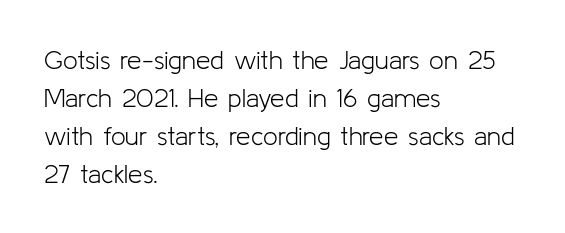
Visually the block forms a straight wall on the left and a jagged coastline on the right. Caption: standard tracking, unaltered. The type sits square on the baseline with zero lean. Weight: not bold — regular or lighter.
